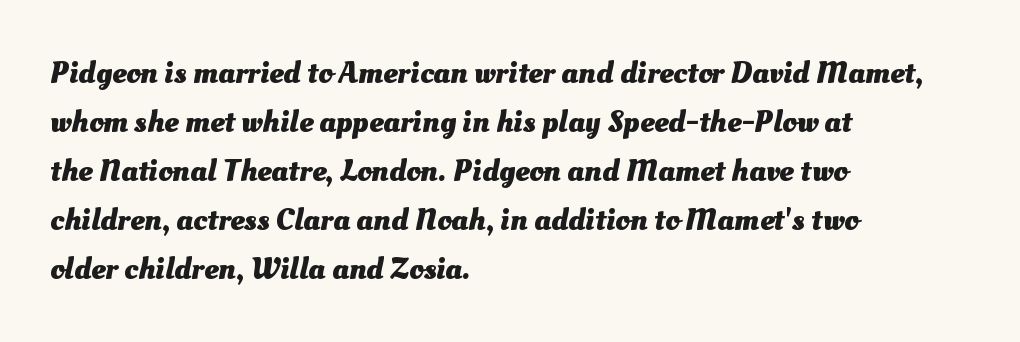
{"bold": "yes", "weight": "heavy", "width": "normal", "stroke_contrast": "medium", "x_height": "small", "monospaced": "no", "underline": "no", "align": "left", "line_spacing": "normal", "line_spacing_ratio": 1.53, "letter_spacing": "normal", "letter_spacing_em": 0.0, "glyph_px": 32}
